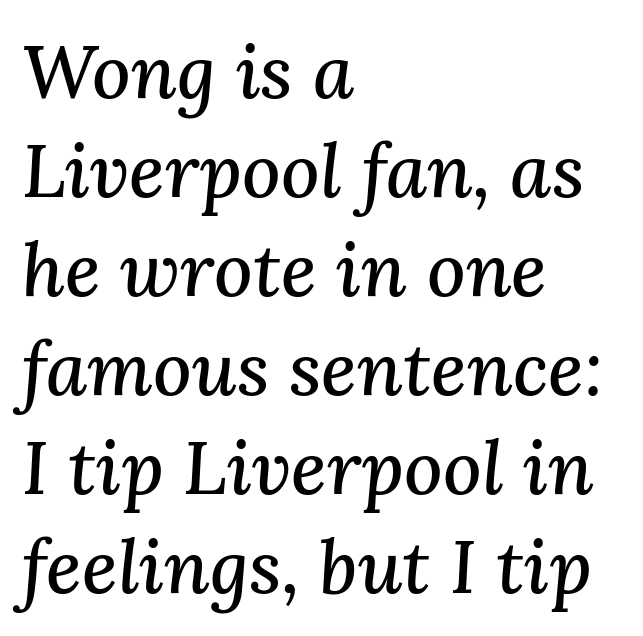
No word sits above an underline. Where is the straight margin? On the left. The lettering tilts uniformly, giving the passage an italic look. Nobody touched the tracking dial on this one. Compared with typical paragraphs, the rows here are spaced about the same.
